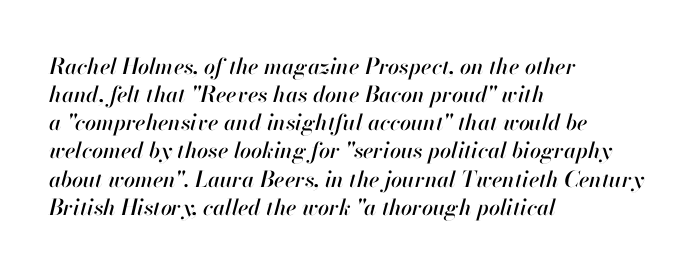
{"italic": "yes", "lean": "right", "slant_degrees": 13, "underline": "no", "align": "left", "line_spacing": "normal", "line_spacing_ratio": 1.28, "letter_spacing": "normal", "letter_spacing_em": 0.0, "glyph_px": 22}
